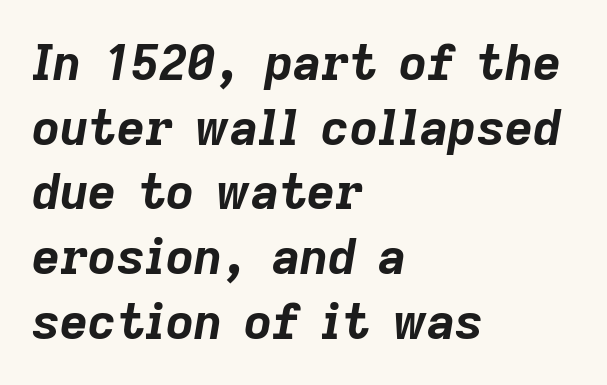
Q: Is the text bold? A: Yes.
Q: Is the text italic (slanted)? A: Yes, it leans right by about 9 degrees.
Q: Is the text underlined? A: No.
Q: How is the paragraph aligned? A: Left-aligned.
Q: Is the spacing between letters normal or unusually wide? A: Normal.
Q: Is the spacing between lines tight, normal or loose? A: Normal.
Q: Width (condensed, normal, or wide)? A: Normal.
Q: Stroke contrast? A: Low.
Q: x-height? A: Medium.
Q: Monospaced? A: No.
